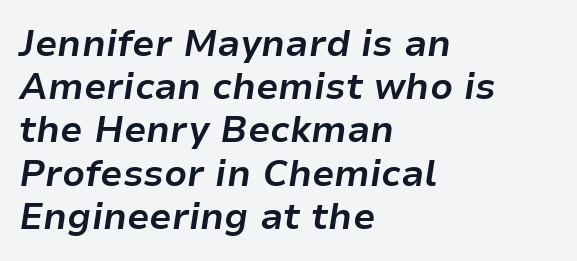
Q: Is the text bold? A: Yes.
Q: Is the text italic (slanted)? A: Yes, it leans right by about 9 degrees.
Q: Is the text underlined? A: No.
Q: How is the paragraph aligned? A: Left-aligned.
Q: Is the spacing between letters normal or unusually wide? A: Normal.
Q: Width (condensed, normal, or wide)? A: Normal.
Q: Stroke contrast? A: Low.
Q: x-height? A: Medium.
Q: Monospaced? A: No.
